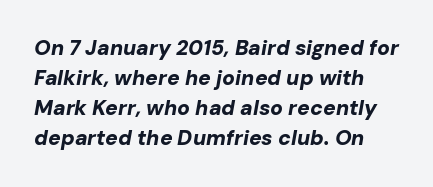
The image shows 21 px bold type, italic (leaning right); set normal line spacing (1.43x), normal letter spacing, not underlined.
